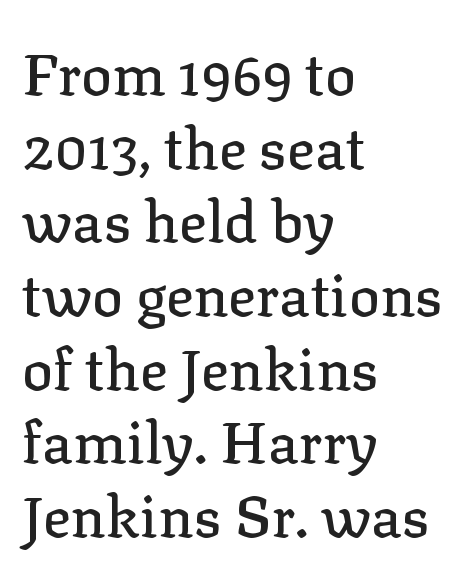
The image shows 58 px serif type, upright; set left-aligned, normal line spacing (1.27x), normal letter spacing, not underlined; low stroke contrast and a medium x-height.
